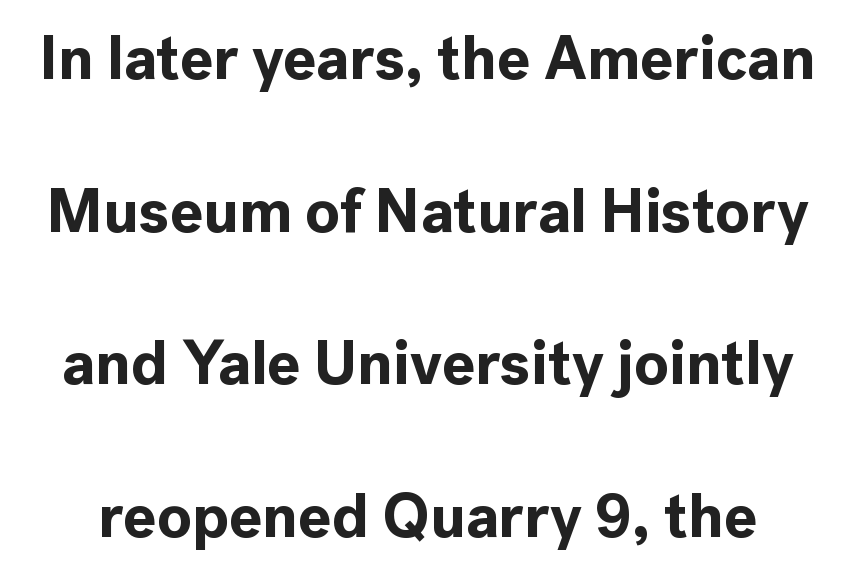
{"serif": "no", "italic": "no", "bold": "yes", "weight": "bold", "width": "normal", "x_height": "medium", "monospaced": "no", "underline": "no", "line_spacing": "loose", "line_spacing_ratio": 2.46, "letter_spacing": "normal", "letter_spacing_em": 0.0, "glyph_px": 62}
